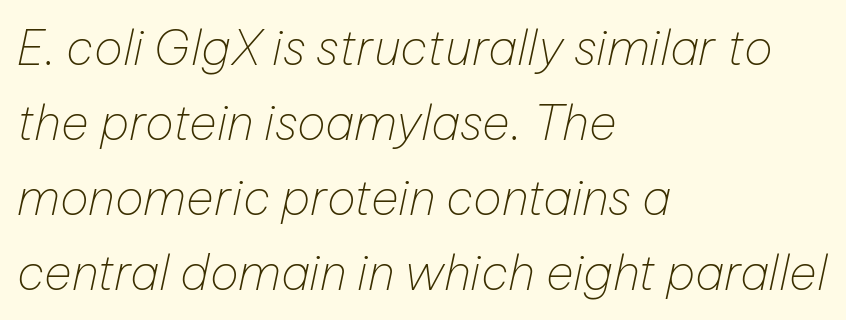
Q: Is the text bold? A: No.
Q: Is the text italic (slanted)? A: Yes, it leans right by about 12 degrees.
Q: Is the text underlined? A: No.
Q: How is the paragraph aligned? A: Left-aligned.
Q: Is the spacing between letters normal or unusually wide? A: Normal.
Q: Is the spacing between lines tight, normal or loose? A: Normal.
Q: Width (condensed, normal, or wide)? A: Normal.
Q: Stroke contrast? A: Low.
Q: x-height? A: Medium.
Q: Monospaced? A: No.
